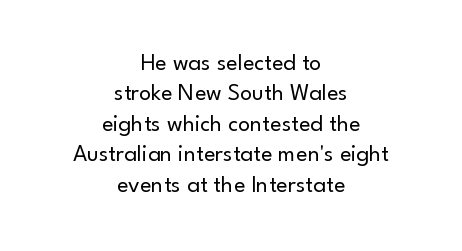
Q: Is the text bold? A: No.
Q: Is the text italic (slanted)? A: No, it is upright.
Q: Is the text underlined? A: No.
Q: How is the paragraph aligned? A: Centered.
Q: Is the spacing between letters normal or unusually wide? A: Normal.
Q: Is the spacing between lines tight, normal or loose? A: Normal.
